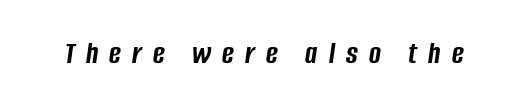
The image shows 32 px semibold, condensed type, italic (leaning right); set unusually wide letter spacing (+0.35 em), not underlined; low stroke contrast and a large x-height.
